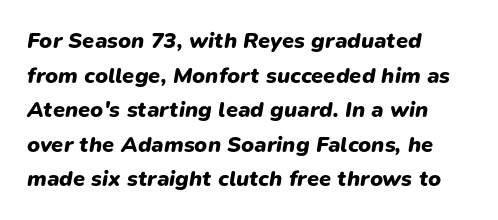
{"italic": "yes", "lean": "right", "slant_degrees": 9, "bold": "yes", "underline": "no", "align": "left", "line_spacing": "normal", "line_spacing_ratio": 1.57, "letter_spacing": "normal", "letter_spacing_em": 0.0, "glyph_px": 22}
